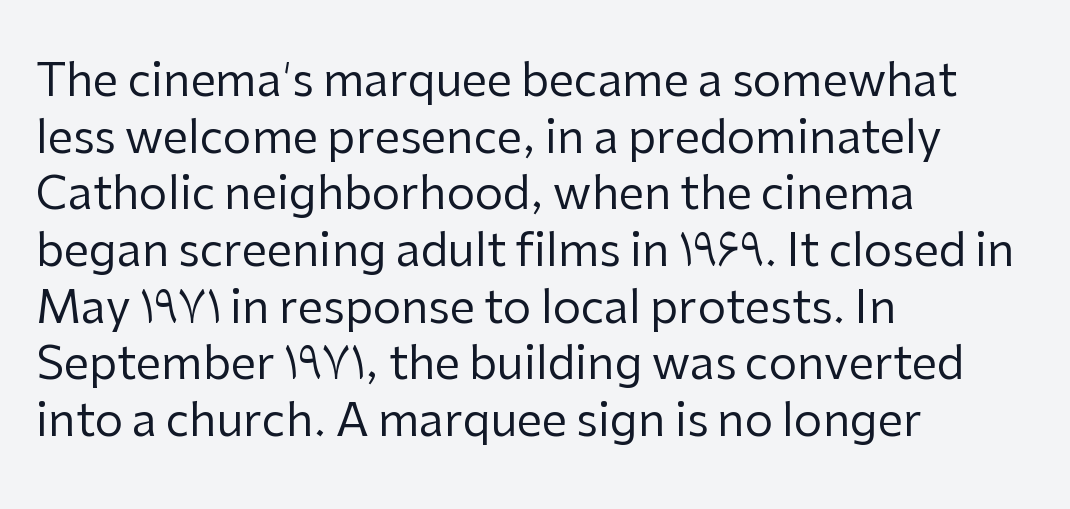
Q: Is the text bold? A: No.
Q: Is the text italic (slanted)? A: No, it is upright.
Q: Is the typeface a serif or a sans-serif typeface? A: Sans-serif.
Q: Is the text underlined? A: No.
Q: How is the paragraph aligned? A: Left-aligned.
Q: Is the spacing between letters normal or unusually wide? A: Normal.
Q: Is the spacing between lines tight, normal or loose? A: Normal.
Q: Width (condensed, normal, or wide)? A: Normal.
Q: Stroke contrast? A: Low.
Q: x-height? A: Medium.
Q: Monospaced? A: No.
